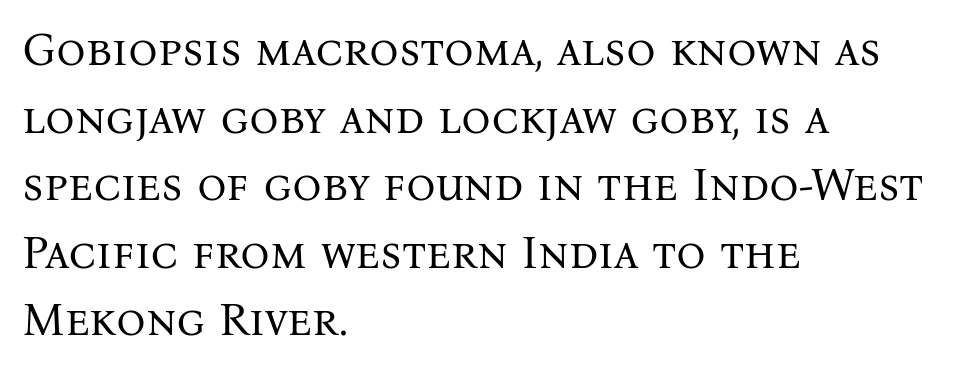
Q: Is the text bold? A: No.
Q: Is the text italic (slanted)? A: No, it is upright.
Q: Is the typeface a serif or a sans-serif typeface? A: Serif.
Q: Is the text underlined? A: No.
Q: How is the paragraph aligned? A: Left-aligned.
Q: Is the spacing between letters normal or unusually wide? A: Normal.
Q: Is the spacing between lines tight, normal or loose? A: Normal.
Q: Width (condensed, normal, or wide)? A: Normal.
Q: Stroke contrast? A: Medium.
Q: x-height? A: Medium.
Q: Monospaced? A: No.
